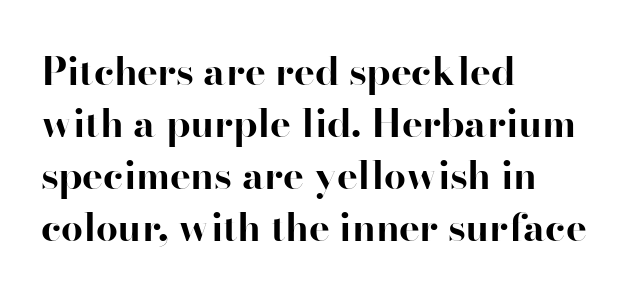
Q: Is the text bold? A: Yes.
Q: Is the text italic (slanted)? A: No, it is upright.
Q: Is the typeface a serif or a sans-serif typeface? A: Serif.
Q: Is the text underlined? A: No.
Q: How is the paragraph aligned? A: Left-aligned.
Q: Is the spacing between letters normal or unusually wide? A: Normal.
Q: Is the spacing between lines tight, normal or loose? A: Normal.
Q: Width (condensed, normal, or wide)? A: Normal.
Q: Stroke contrast? A: High.
Q: x-height? A: Small.
Q: Monospaced? A: No.
